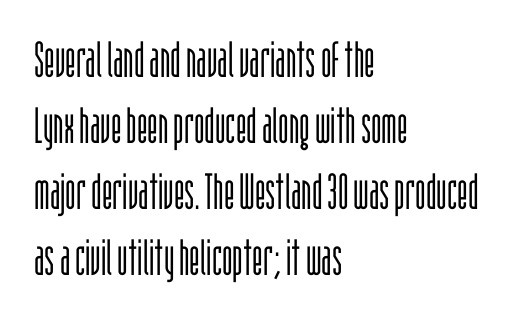
The image shows 50 px light, condensed sans-serif type, upright; set left-aligned, normal line spacing (1.32x), normal letter spacing, not underlined; low stroke contrast and a large x-height.
